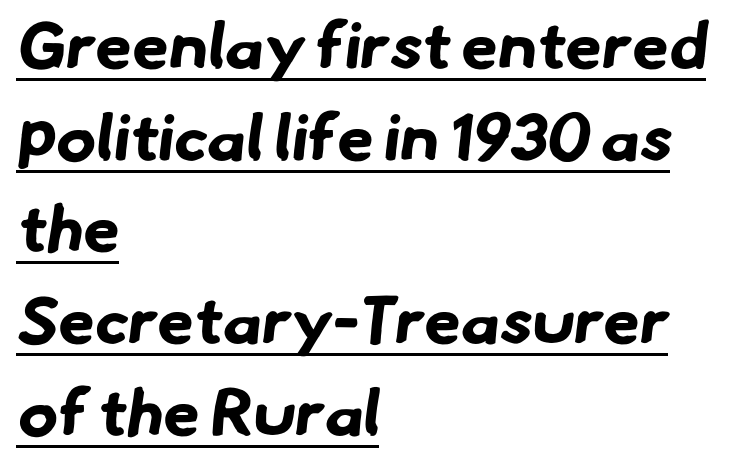
The image shows 66 px bold sans-serif type; set left-aligned, normal line spacing (1.39x), normal letter spacing, underlined; low stroke contrast and a small x-height.
